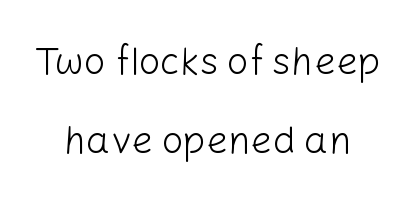
Q: Is the text bold? A: No.
Q: Is the text italic (slanted)? A: No, it is upright.
Q: Is the typeface a serif or a sans-serif typeface? A: Sans-serif.
Q: Is the text underlined? A: No.
Q: How is the paragraph aligned? A: Centered.
Q: Is the spacing between letters normal or unusually wide? A: Normal.
Q: Is the spacing between lines tight, normal or loose? A: Loose.
Q: Width (condensed, normal, or wide)? A: Normal.
Q: Stroke contrast? A: Low.
Q: x-height? A: Medium.
Q: Monospaced? A: No.
